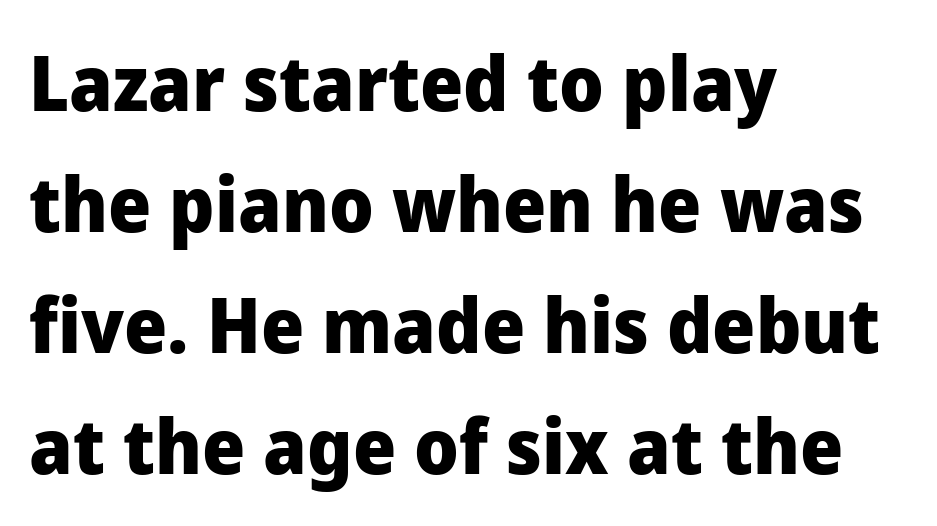
Unlike a traditional serif, this face leaves its strokes unadorned. Notice how the passage keeps a crisp vertical edge on the left only. The type sits square on the baseline with zero lean. A clean baseline with only descenders dipping below it. Plenty of ink on the page — the face is bold.
